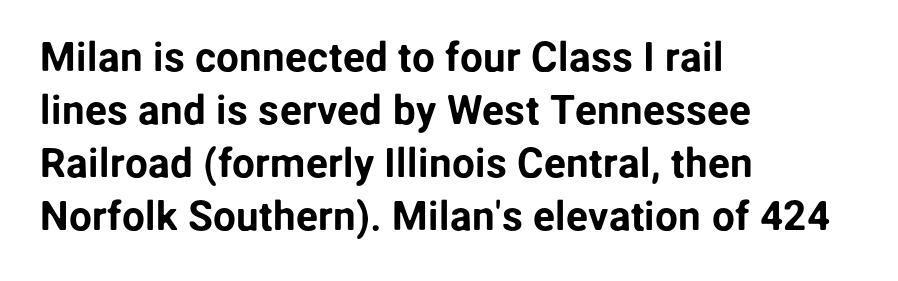
Vertical strokes here are truly vertical. The leading is moderate, giving the passage an even texture. Note the varied advance widths — an 'i' is clearly narrower than an 'm'. Nope, no serifs anywhere on these letters. Observe the ordinary spacing: letters are neighbours, not strangers. These lines stack with their left ends in a neat column.
